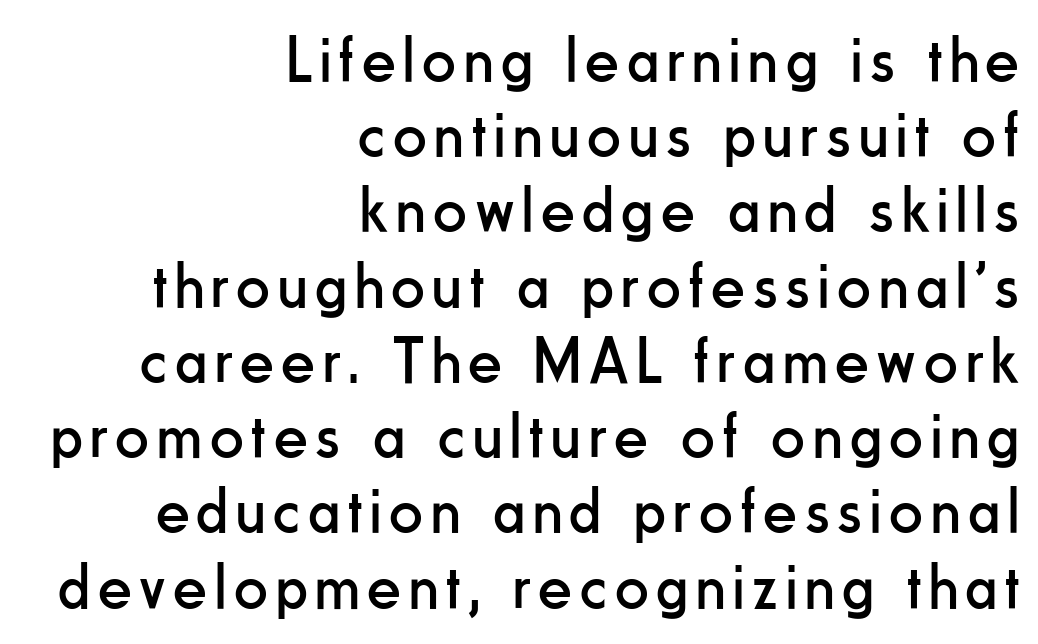
The image shows 66 px regular-weight, condensed sans-serif type, upright; set right-aligned, tight line spacing (1.14x), not underlined; low stroke contrast and a small x-height.
